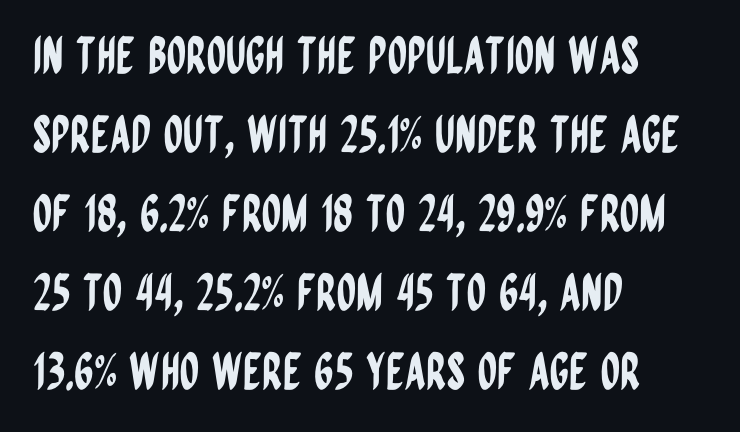
Compared with typical paragraphs, the rows here are spaced about the same. The axis of the letterforms is exactly vertical. Honestly, the letter spacing is just normal — you wouldn't notice it. Compared with a centered layout, this one pins lines to the left instead. The specimen omits any rule beneath the text block's lines.
